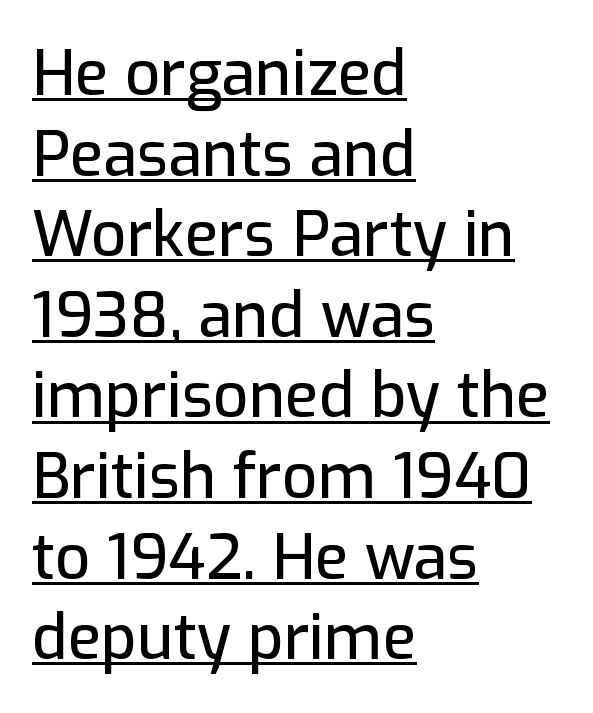
The image shows 62 px sans-serif type, upright; set left-aligned, normal line spacing (1.3x), normal letter spacing, underlined; low stroke contrast and a medium x-height.
